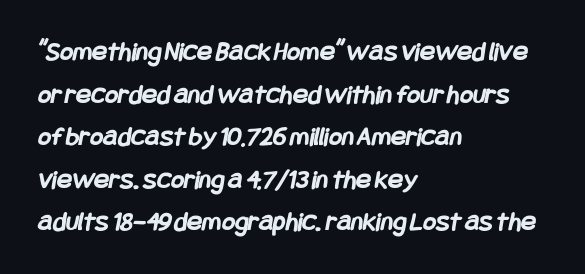
Which margin do the lines hug? The left one — the right edge is uneven. The passage shown is emphatically bold. Glyph-to-glyph distance matches everyday printed text. Line spacing here is normal. The zone under the glyphs is completely vacant.
